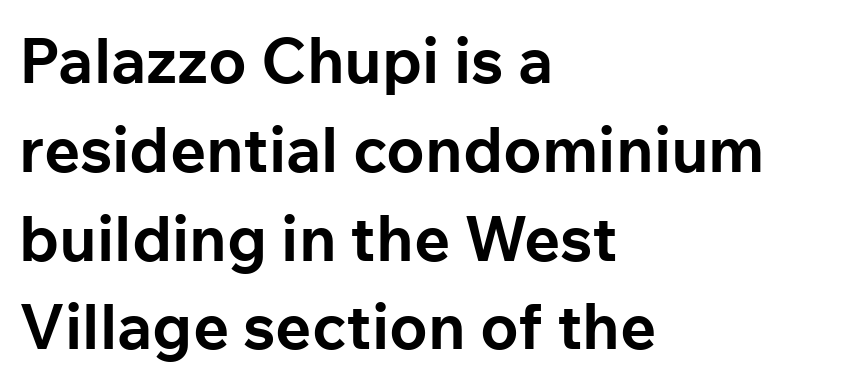
If you drew a line through each stem, it would be perfectly vertical. Layout note: lines flush left. Look at the tracking — it's just the regular setting, nothing added. Here the designer chose a conventional face with non-uniform glyph widths.
